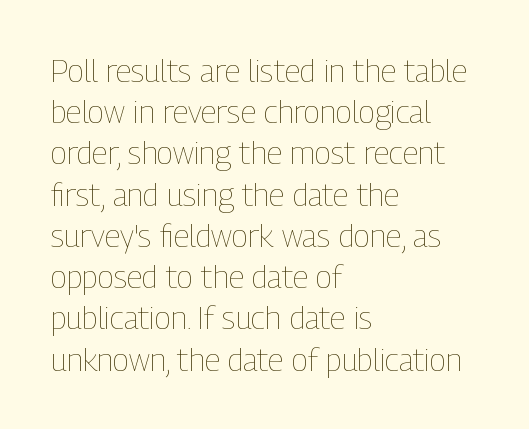
Caption: multi-line text, flush left, ragged right. These lines are rendered in a variable-pitch font. Descender tails drop into unmarked territory. Compared with typical body copy, the letter spacing here is the same.
